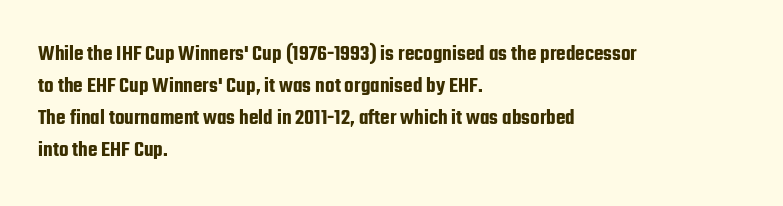
The image shows 22 px text type, upright; set left-aligned, normal line spacing (1.46x), normal letter spacing, not underlined.
